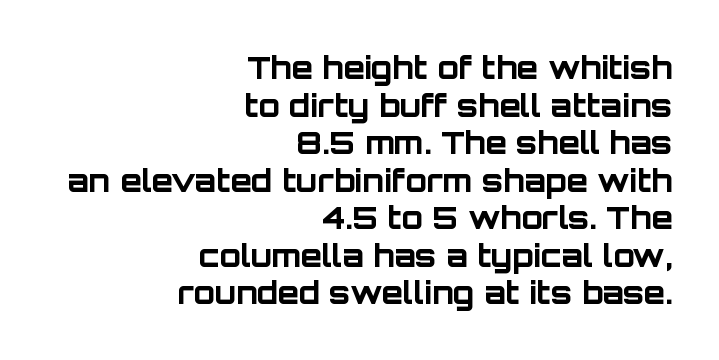
Q: Is the text bold? A: Yes.
Q: Is the text italic (slanted)? A: No, it is upright.
Q: Is the typeface a serif or a sans-serif typeface? A: Sans-serif.
Q: Is the text underlined? A: No.
Q: How is the paragraph aligned? A: Right-aligned.
Q: Is the spacing between letters normal or unusually wide? A: Normal.
Q: Width (condensed, normal, or wide)? A: Normal.
Q: Stroke contrast? A: Low.
Q: x-height? A: Large.
Q: Monospaced? A: No.
